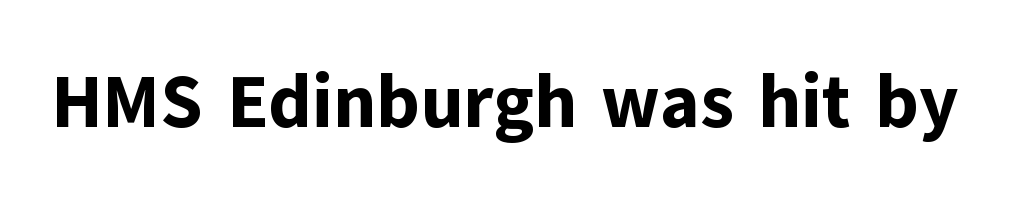
Each letter keeps its own natural width here, so spacing adapts to shape. The font's upright variant was chosen for this text. Grotesque or geometric, the face here clearly has no serifs. The font is running at its bold setting. Honestly, the letter spacing is just normal — you wouldn't notice it.
